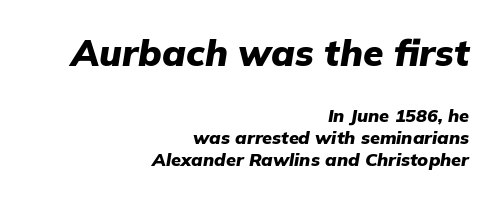
{"italic": "yes", "lean": "right", "slant_degrees": 9, "bold": "yes", "weight": "heavy", "width": "normal", "stroke_contrast": "low", "x_height": "medium", "monospaced": "no", "underline": "no", "align": "right", "line_spacing_ratio": 1.22, "letter_spacing": "normal", "letter_spacing_em": 0.0, "larger_block": "first", "size_ratio": 2.06, "glyph_px": 37}
